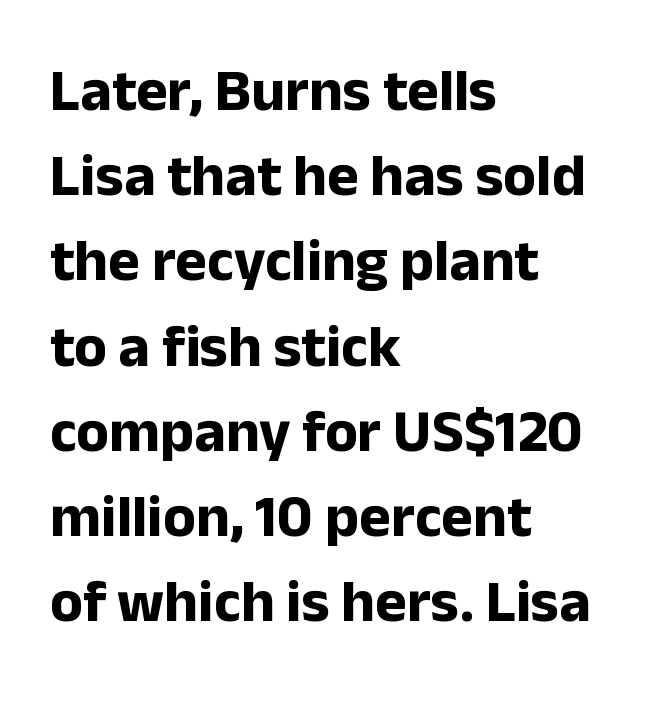
The image shows 60 px bold sans-serif type, upright; set left-aligned, normal line spacing (1.42x), normal letter spacing, not underlined; low stroke contrast and a medium x-height.
